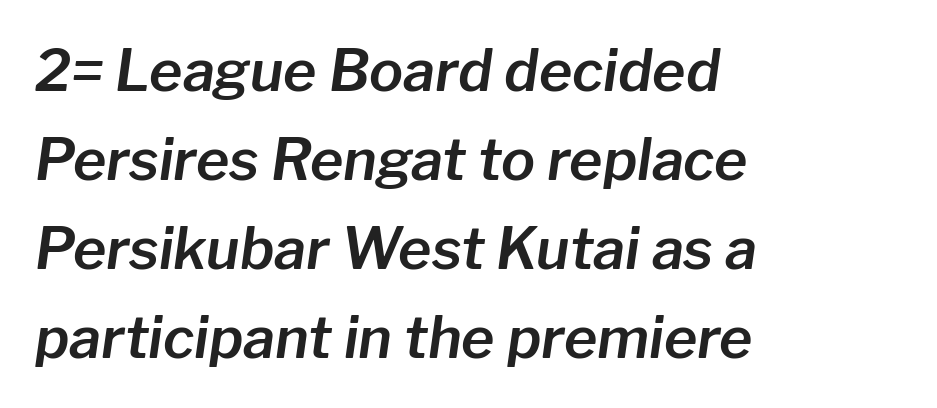
Q: Is the text italic (slanted)? A: Yes, it leans right by about 8 degrees.
Q: Is the text underlined? A: No.
Q: How is the paragraph aligned? A: Left-aligned.
Q: Is the spacing between letters normal or unusually wide? A: Normal.
Q: Is the spacing between lines tight, normal or loose? A: Normal.
Q: Width (condensed, normal, or wide)? A: Normal.
Q: Stroke contrast? A: Low.
Q: x-height? A: Medium.
Q: Monospaced? A: No.
